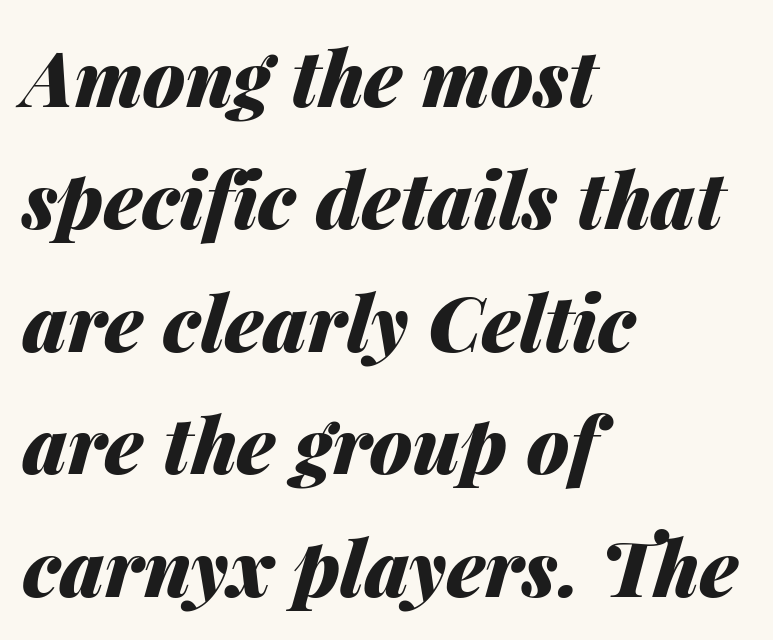
Each word holds together tightly as a unit, with standard inter-letter gaps. Italic: yes, the glyphs are oblique. Typesetter's note: full bold, strokes at maximum text heaviness. Teacher's note: observe the even left margin — that is flush-left alignment. A clean baseline with only descenders dipping below it. Does the leading feel generous? No, just average.
